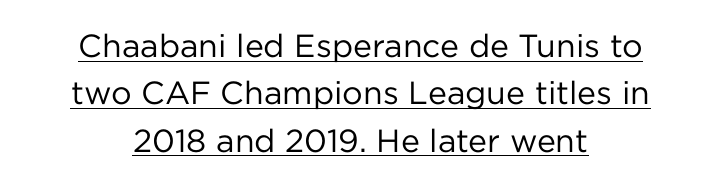
These lines were composed using upright roman letters. Do the characters align in a grid? No, the font is proportional. Line spacing here is normal. Is this a sans? Yes — the strokes have no serifs. Does extra space separate the letters? No, they use regular spacing. No extra ink here — the face is not bold.
